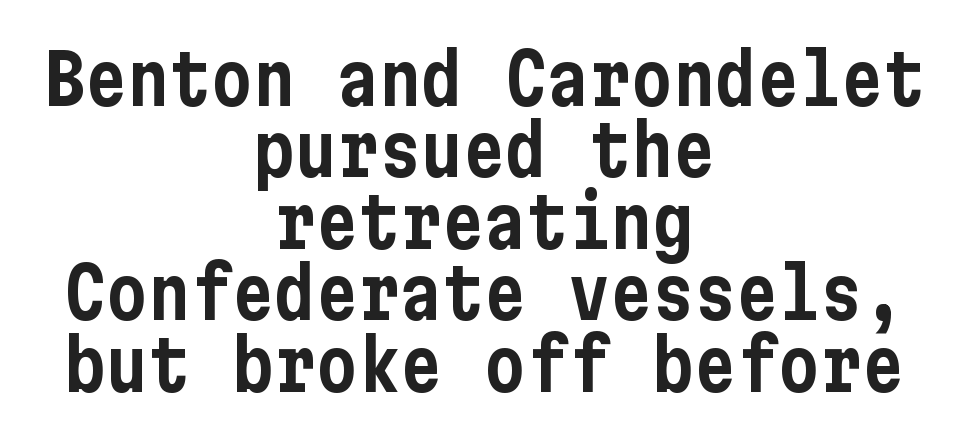
{"serif": "no", "italic": "no", "width": "condensed", "stroke_contrast": "low", "x_height": "medium", "underline": "no", "align": "center", "line_spacing": "tight", "line_spacing_ratio": 1.02, "letter_spacing": "normal", "letter_spacing_em": 0.0, "glyph_px": 70}
